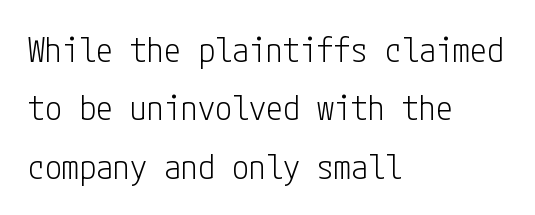
Type style note: lacks serifs. Ordinary non-slanted type is in use. Weight: not bold — regular or lighter. Letters rest on an invisible, unmarked baseline. The letterforms sit shoulder to shoulder at normal distance.
